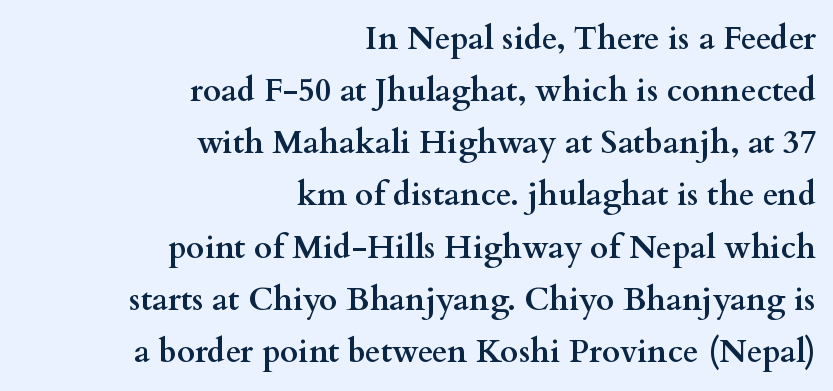
{"serif": "yes", "italic": "no", "bold": "yes", "weight": "semibold", "width": "wide", "stroke_contrast": "medium", "x_height": "small", "monospaced": "no", "underline": "no", "align": "right", "line_spacing": "normal", "line_spacing_ratio": 1.63, "letter_spacing": "normal", "letter_spacing_em": 0.0, "glyph_px": 32}
